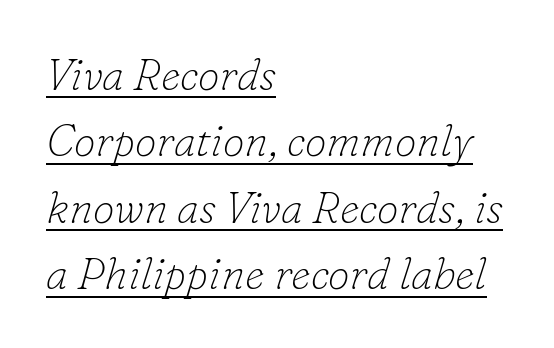
{"serif": "yes", "italic": "yes", "lean": "right", "slant_degrees": 16, "bold": "no", "weight": "thin", "width": "normal", "stroke_contrast": "low", "x_height": "small", "monospaced": "no", "underline": "yes", "align": "left", "line_spacing": "normal", "line_spacing_ratio": 1.51, "letter_spacing": "normal", "letter_spacing_em": 0.0, "glyph_px": 44}
